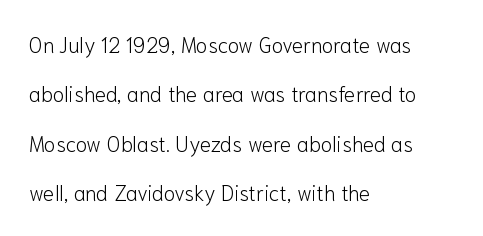
The image shows 21 px text type, upright; set left-aligned, loose line spacing (2.35x), normal letter spacing, not underlined.
